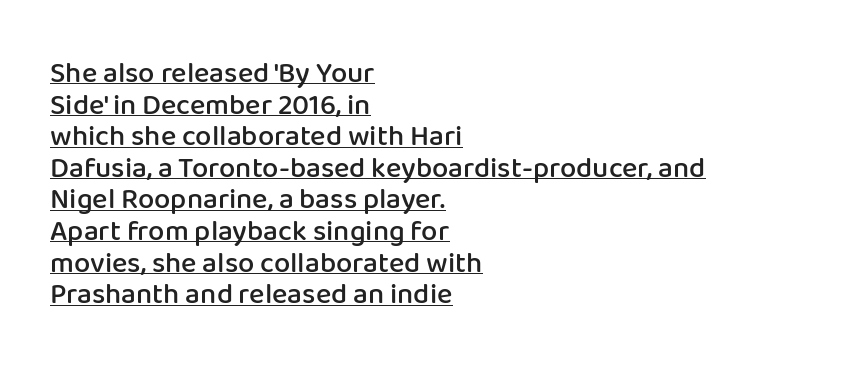
The image shows 29 px semibold sans-serif type, upright; set left-aligned, tight line spacing (1.09x), normal letter spacing, underlined; low stroke contrast and a medium x-height.
